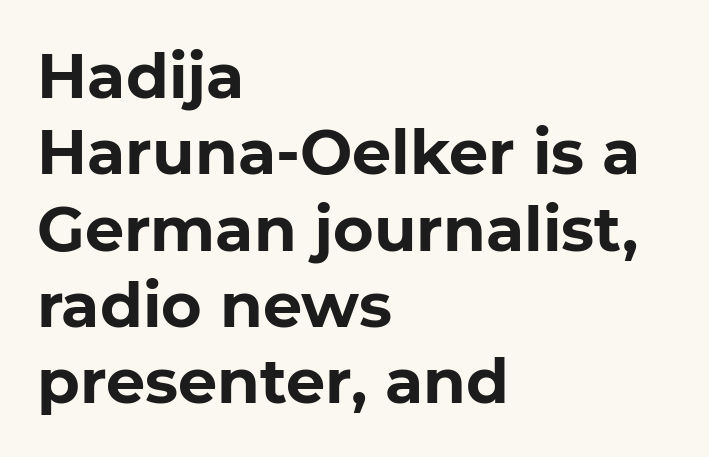
These lines are rendered in a variable-pitch font. Glance below the letters and you will spot only blank space. Is the block centered? No — it sits flush against the left margin. Summary of weight: heavy, a full bold.
